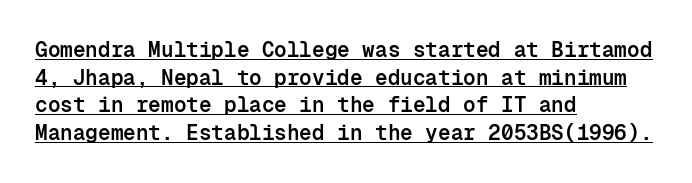
Q: Is the text bold? A: Semi-bold.
Q: Is the text italic (slanted)? A: No, it is upright.
Q: Is the text underlined? A: Yes.
Q: How is the paragraph aligned? A: Left-aligned.
Q: Is the spacing between letters normal or unusually wide? A: Normal.
Q: Is the spacing between lines tight, normal or loose? A: Normal.
